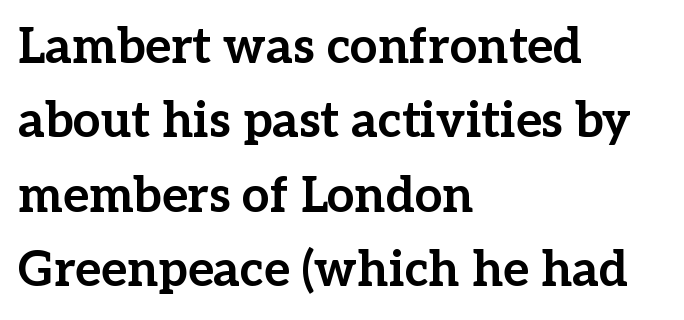
The image shows 49 px bold serif type, upright; set left-aligned, normal line spacing (1.52x), normal letter spacing, not underlined; low stroke contrast and a medium x-height.
